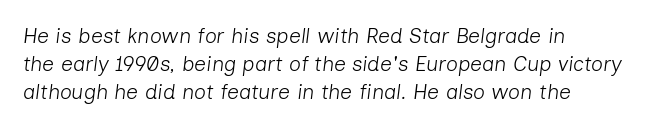
Left-aligned paragraph, ragged on the right. Decoration check: the copy has no underline. The passage shown is not bold in any degree. The letters sit at their default tracking, neither squeezed nor spread. Students, observe: this is what conventionally led text looks like. Observe the lean: these are italic letterforms.
